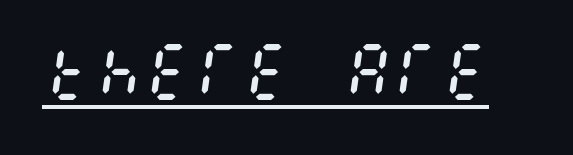
Q: Is the text bold? A: No.
Q: Is the text italic (slanted)? A: Yes, it leans right by about 8 degrees.
Q: Is the text underlined? A: Yes.
Q: Is the spacing between letters normal or unusually wide? A: Normal.
Q: Width (condensed, normal, or wide)? A: Condensed.
Q: Stroke contrast? A: Medium.
Q: x-height? A: Large.
